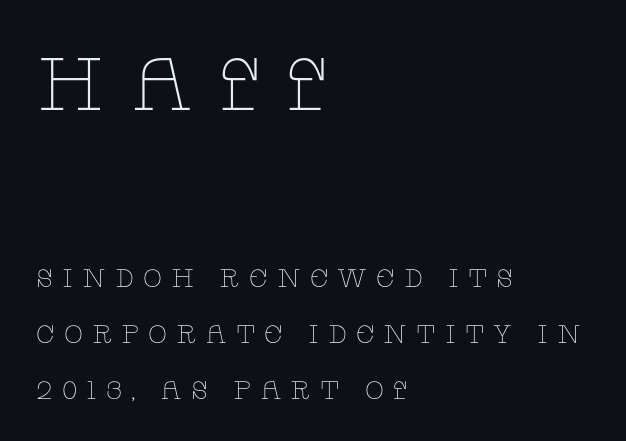
{"serif": "yes", "italic": "no", "bold": "no", "weight": "thin", "width": "wide", "stroke_contrast": "low", "x_height": "large", "monospaced": "no", "underline": "no", "align": "left", "line_spacing": "loose", "line_spacing_ratio": 2.25, "letter_spacing": "wide", "letter_spacing_em": 0.36, "larger_block": "first", "size_ratio": 2.96, "glyph_px": 74}
